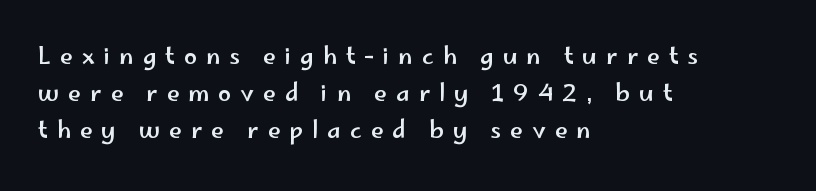
The image shows 23 px text type, upright; set left-aligned, normal line spacing (1.6x), unusually wide letter spacing (+0.39 em), not underlined.
